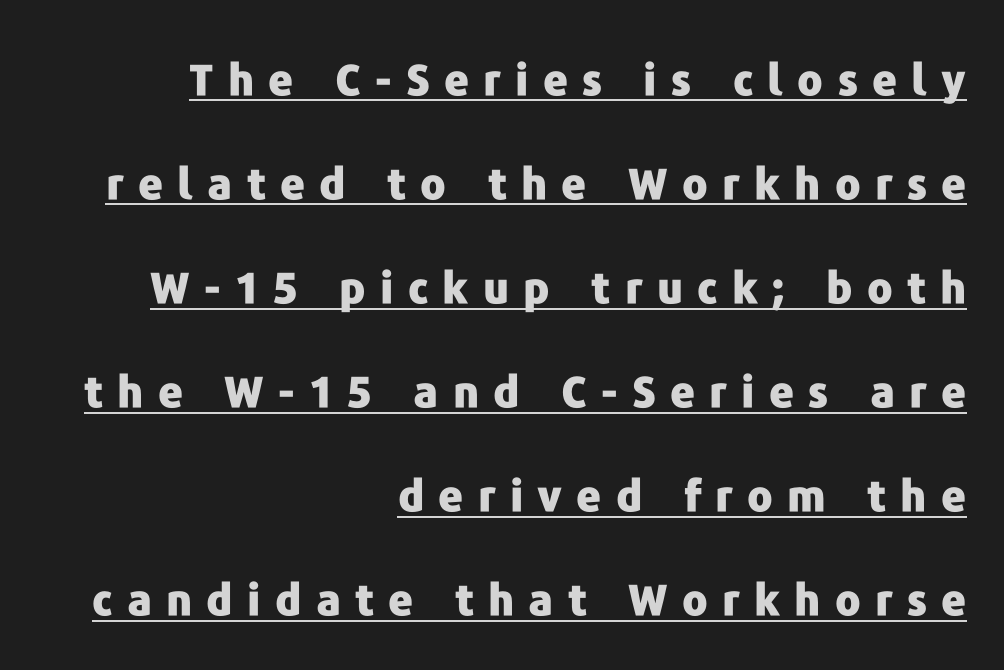
{"serif": "no", "italic": "no", "bold": "yes", "weight": "heavy", "width": "normal", "stroke_contrast": "low", "x_height": "medium", "monospaced": "no", "underline": "yes", "align": "right", "line_spacing": "loose", "line_spacing_ratio": 2.42, "letter_spacing": "wide", "letter_spacing_em": 0.33, "glyph_px": 43}
